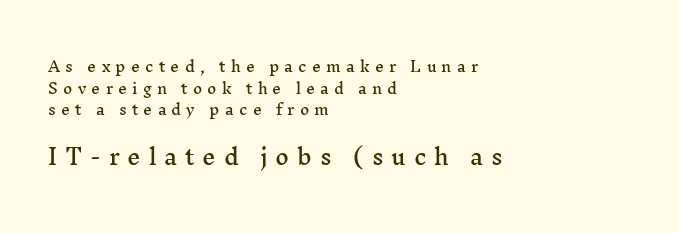
Q: Is the text italic (slanted)? A: No, it is upright.
Q: Is the text underlined? A: No.
Q: How is the paragraph aligned? A: Left-aligned.
Q: Is the spacing between letters normal or unusually wide? A: Unusually wide.
Q: Is the spacing between lines tight, normal or loose? A: Normal.
Q: Which block of text is set in a larger size, the first (top) or the second (bottom)? A: The second (bottom) one.
